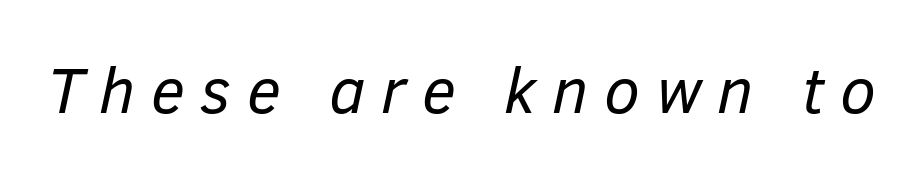
Q: Is the text bold? A: No.
Q: Is the text italic (slanted)? A: Yes, it leans right by about 12 degrees.
Q: Is the text underlined? A: No.
Q: Is the spacing between letters normal or unusually wide? A: Unusually wide.
Q: Width (condensed, normal, or wide)? A: Normal.
Q: Stroke contrast? A: Low.
Q: x-height? A: Medium.
Q: Monospaced? A: No.
